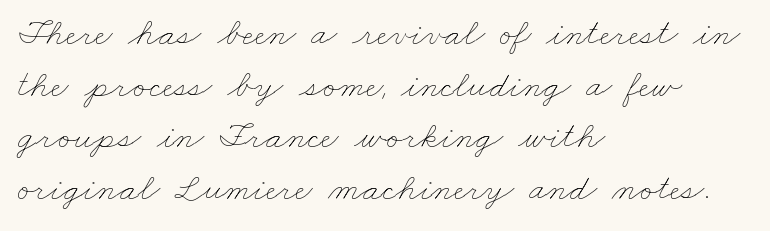
Quick note: interline space is typical. Heft: none added — not bold. The foot of each line stays bare and open. The gaps between neighbouring characters are ordinary and unremarkable. The lines in this sample share a left origin and differ only in where they stop. Is this a fixed-width face? No — the glyphs have proportional, varying widths.
